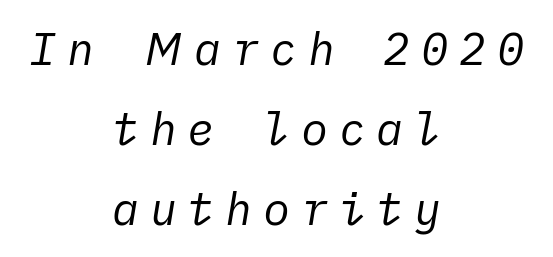
Stems here are at most as thick as an everyday book face. Glance below the letters and you will spot only blank space. When letters slant like this, we call the style italic. Loose tracking; the words dissolve into strings of separated letters. Reading down the block, each line starts at a different indent, mirrored at its end.
